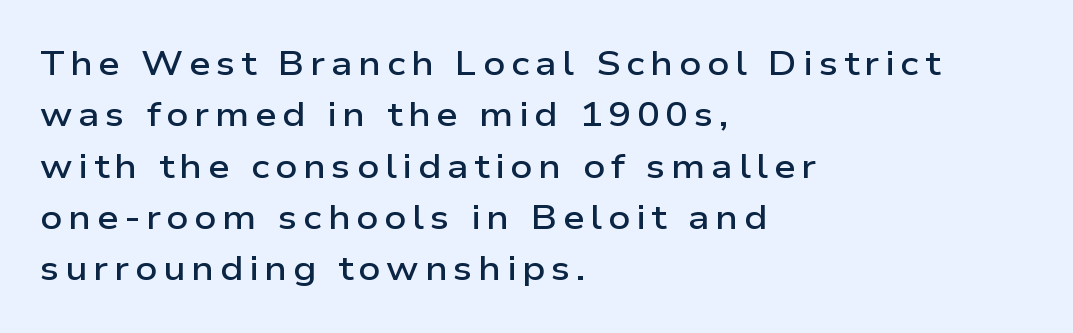
The image shows 34 px semibold, wide sans-serif type, upright; set left-aligned, normal line spacing (1.51x), not underlined; low stroke contrast and a medium x-height.
